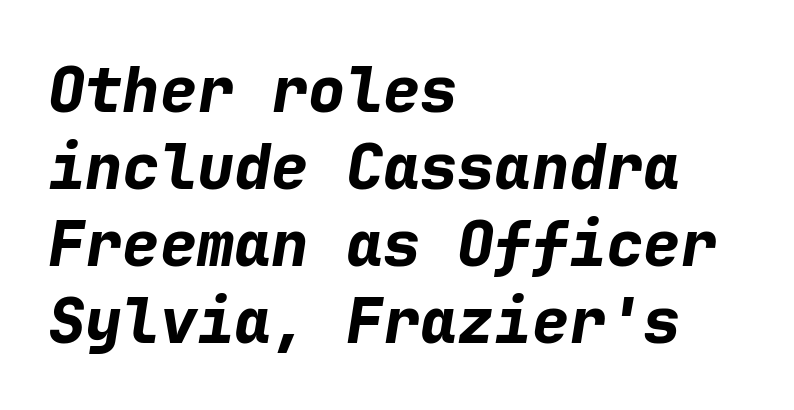
The image shows 62 px bold type, italic (leaning right), monospaced; set left-aligned, line spacing 1.24x, normal letter spacing, not underlined; low stroke contrast and a medium x-height.
